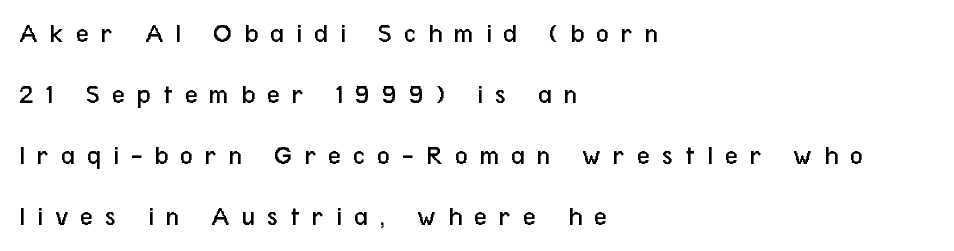
Q: Is the text bold? A: No.
Q: Is the text italic (slanted)? A: No, it is upright.
Q: Is the typeface a serif or a sans-serif typeface? A: Sans-serif.
Q: Is the text underlined? A: No.
Q: How is the paragraph aligned? A: Left-aligned.
Q: Is the spacing between letters normal or unusually wide? A: Unusually wide.
Q: Is the spacing between lines tight, normal or loose? A: Loose.
Q: Width (condensed, normal, or wide)? A: Condensed.
Q: Stroke contrast? A: Low.
Q: x-height? A: Medium.
Q: Monospaced? A: No.
